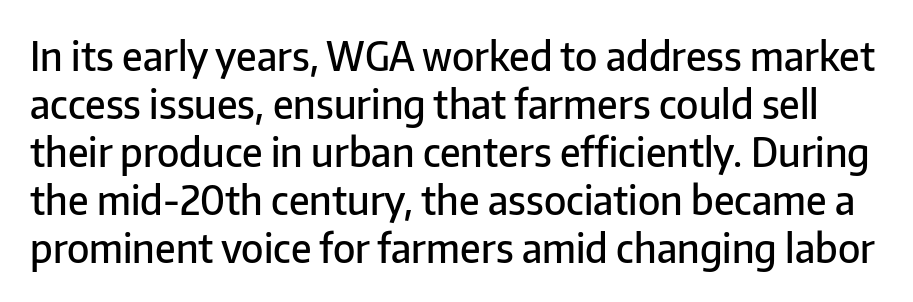
Q: Is the text bold? A: Semi-bold.
Q: Is the text italic (slanted)? A: No, it is upright.
Q: Is the typeface a serif or a sans-serif typeface? A: Sans-serif.
Q: Is the text underlined? A: No.
Q: Is the spacing between letters normal or unusually wide? A: Normal.
Q: Width (condensed, normal, or wide)? A: Normal.
Q: Stroke contrast? A: Low.
Q: x-height? A: Medium.
Q: Monospaced? A: No.
